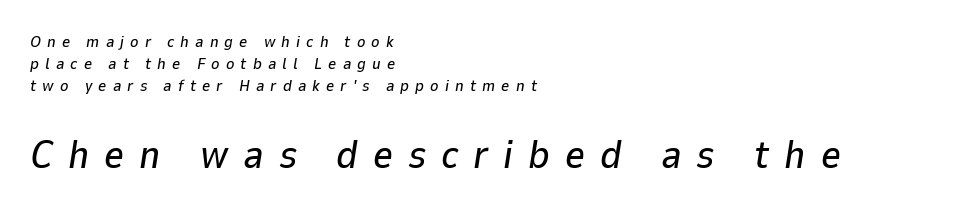
The image shows 39 px text type, italic (leaning right); set left-aligned, normal line spacing (1.39x), unusually wide letter spacing (+0.38 em), not underlined; the second (bottom) block is 2.44x larger; low stroke contrast and a medium x-height.
